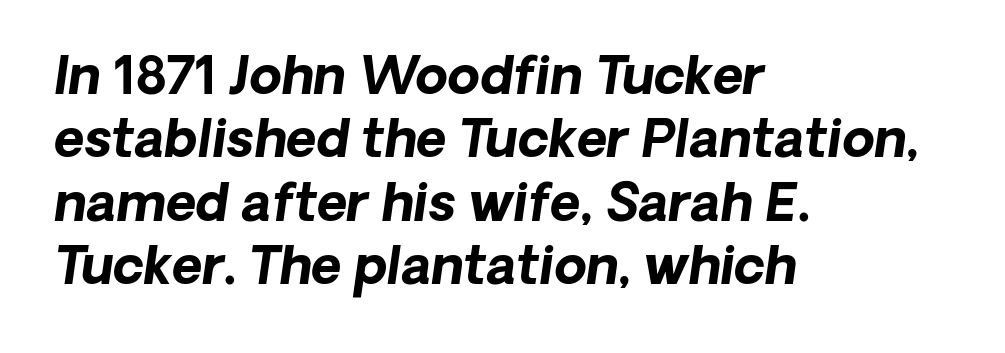
The image shows 52 px bold type, italic (leaning right); set left-aligned, line spacing 1.22x, normal letter spacing, not underlined; low stroke contrast and a medium x-height.
